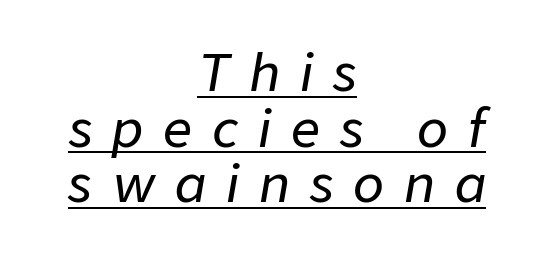
Q: Is the text italic (slanted)? A: Yes, it leans right by about 9 degrees.
Q: Is the text underlined? A: Yes.
Q: How is the paragraph aligned? A: Centered.
Q: Is the spacing between letters normal or unusually wide? A: Unusually wide.
Q: Is the spacing between lines tight, normal or loose? A: Tight.
Q: Width (condensed, normal, or wide)? A: Normal.
Q: Stroke contrast? A: Low.
Q: x-height? A: Medium.
Q: Monospaced? A: No.
